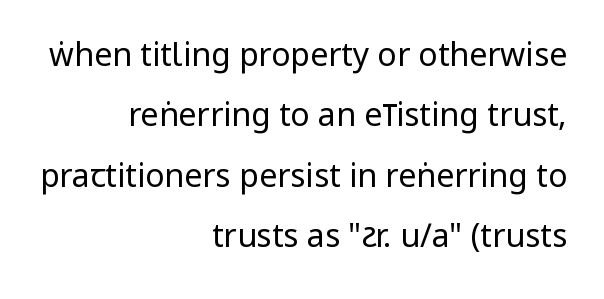
{"serif": "no", "italic": "no", "bold": "no", "weight": "regular", "width": "condensed", "stroke_contrast": "low", "underline": "no", "align": "right", "line_spacing_ratio": 1.89, "letter_spacing": "normal", "letter_spacing_em": 0.0, "glyph_px": 32}
